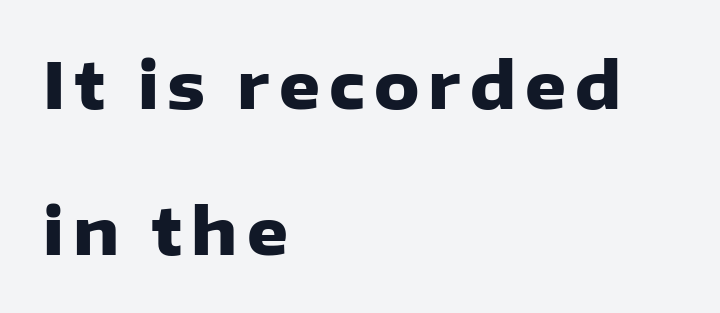
The image shows 64 px heavy sans-serif type, upright; set left-aligned, loose line spacing (2.28x), not underlined; low stroke contrast and a medium x-height.
